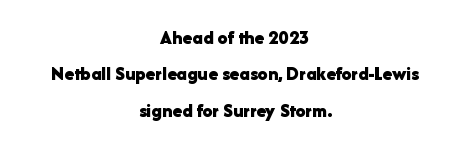
{"italic": "no", "bold": "yes", "underline": "no", "align": "center", "line_spacing_ratio": 1.82, "letter_spacing": "normal", "letter_spacing_em": 0.0, "glyph_px": 20}
